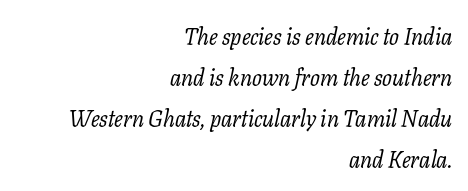
Bare-footed words on every line. A typesetter would call this zero additional tracking. One-word summary of the alignment: right. Ink coverage per letter is moderate at most.
